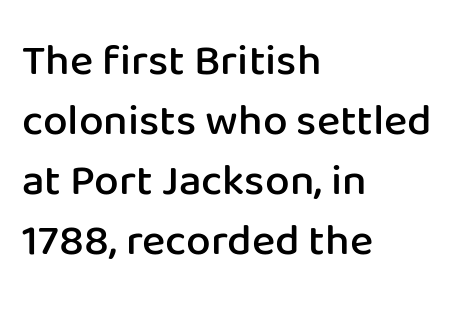
Q: Is the text bold? A: Semi-bold.
Q: Is the text italic (slanted)? A: No, it is upright.
Q: Is the typeface a serif or a sans-serif typeface? A: Sans-serif.
Q: Is the text underlined? A: No.
Q: How is the paragraph aligned? A: Left-aligned.
Q: Is the spacing between letters normal or unusually wide? A: Normal.
Q: Is the spacing between lines tight, normal or loose? A: Normal.
Q: Width (condensed, normal, or wide)? A: Normal.
Q: Stroke contrast? A: Low.
Q: x-height? A: Medium.
Q: Monospaced? A: No.
